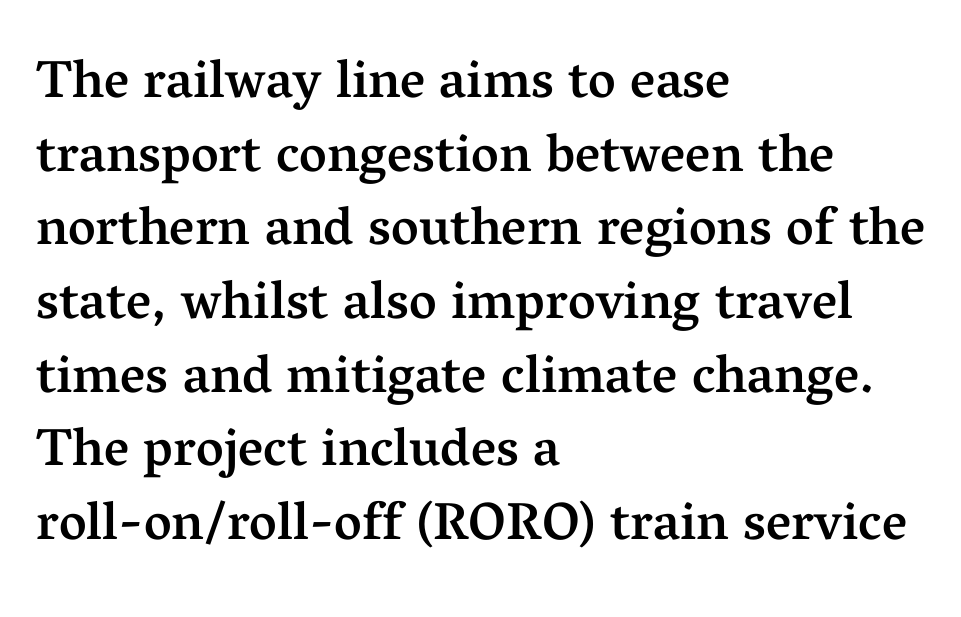
{"serif": "yes", "italic": "no", "bold": "semi", "weight": "semibold", "width": "normal", "stroke_contrast": "medium", "x_height": "medium", "monospaced": "no", "underline": "no", "align": "left", "line_spacing": "normal", "line_spacing_ratio": 1.39, "letter_spacing": "normal", "letter_spacing_em": 0.0, "glyph_px": 53}
